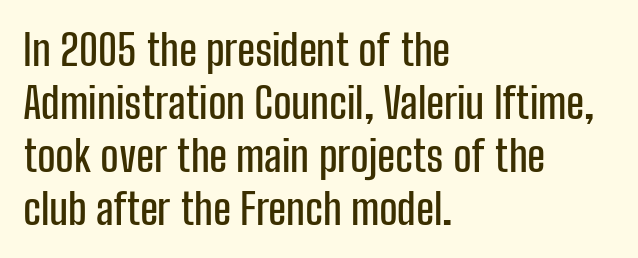
This rendering uses left alignment, leaving the right contour irregular. This is sans-serif lettering, the kind often seen on screens and signage. Bare-footed words on every line. You could not count columns in this text — the font is proportionally spaced. There is no visible air inserted between adjacent glyphs.
